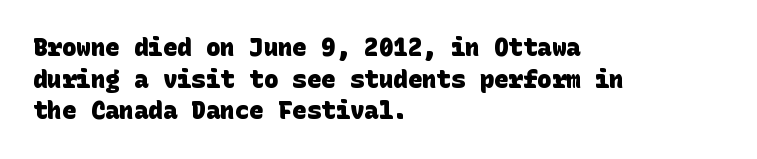
Q: Is the text bold? A: Yes.
Q: Is the text underlined? A: No.
Q: How is the paragraph aligned? A: Left-aligned.
Q: Is the spacing between letters normal or unusually wide? A: Normal.
Q: Is the spacing between lines tight, normal or loose? A: Normal.
